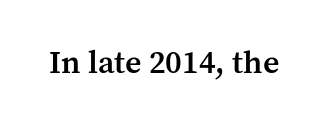
Q: Is the text bold? A: Semi-bold.
Q: Is the text italic (slanted)? A: No, it is upright.
Q: Is the typeface a serif or a sans-serif typeface? A: Serif.
Q: Is the text underlined? A: No.
Q: Is the spacing between letters normal or unusually wide? A: Normal.
Q: Width (condensed, normal, or wide)? A: Normal.
Q: Stroke contrast? A: Medium.
Q: x-height? A: Medium.
Q: Monospaced? A: No.
